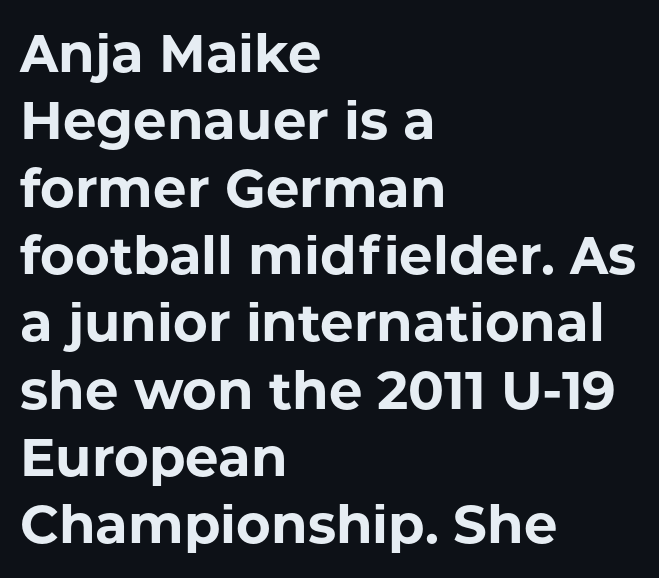
The image shows 53 px bold sans-serif type, upright; set left-aligned, normal line spacing (1.27x), normal letter spacing, not underlined; low stroke contrast and a medium x-height.
